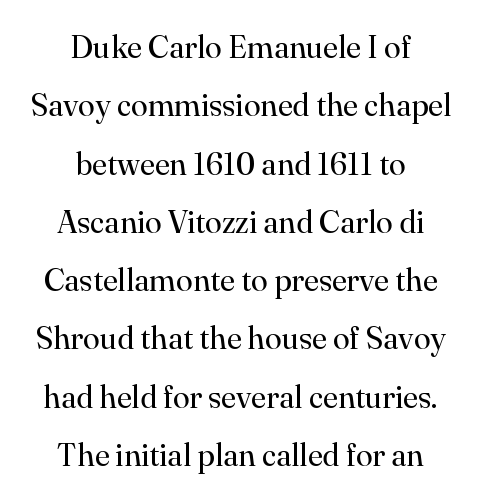
{"serif": "yes", "italic": "no", "bold": "no", "weight": "regular", "width": "normal", "stroke_contrast": "high", "x_height": "small", "monospaced": "no", "underline": "no", "align": "center", "line_spacing_ratio": 1.88, "letter_spacing": "normal", "letter_spacing_em": 0.0, "glyph_px": 31}
